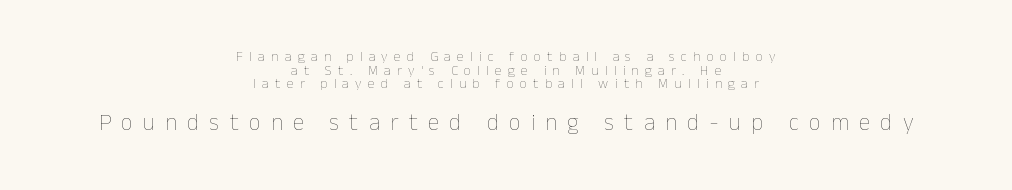
Q: Is the text bold? A: No.
Q: Is the text italic (slanted)? A: No, it is upright.
Q: Is the text underlined? A: No.
Q: How is the paragraph aligned? A: Centered.
Q: Is the spacing between letters normal or unusually wide? A: Unusually wide.
Q: Is the spacing between lines tight, normal or loose? A: Tight.
Q: Which block of text is set in a larger size, the first (top) or the second (bottom)? A: The second (bottom) one.
